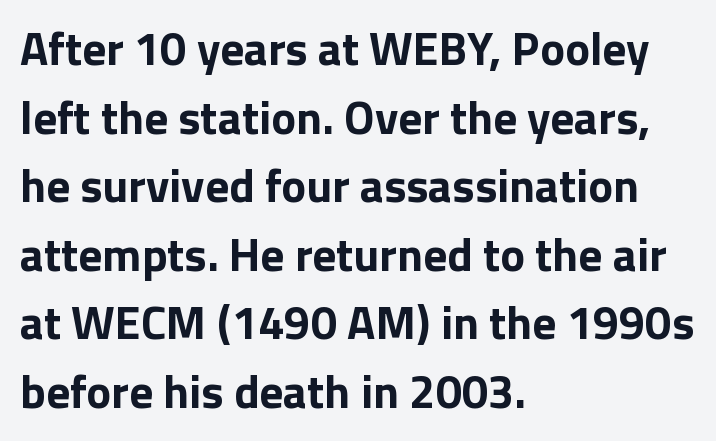
{"serif": "no", "italic": "no", "bold": "yes", "weight": "bold", "width": "normal", "stroke_contrast": "low", "x_height": "medium", "monospaced": "no", "underline": "no", "align": "left", "line_spacing": "normal", "line_spacing_ratio": 1.46, "letter_spacing": "normal", "letter_spacing_em": 0.0, "glyph_px": 47}
